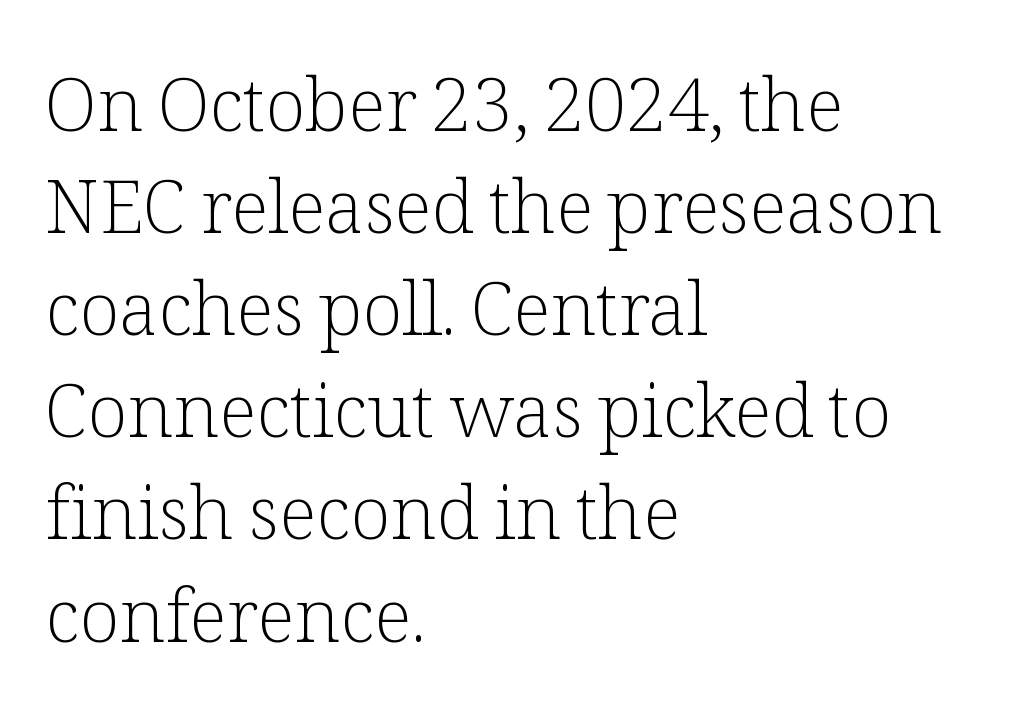
Q: Is the text bold? A: No.
Q: Is the text italic (slanted)? A: No, it is upright.
Q: Is the typeface a serif or a sans-serif typeface? A: Serif.
Q: Is the text underlined? A: No.
Q: How is the paragraph aligned? A: Left-aligned.
Q: Is the spacing between letters normal or unusually wide? A: Normal.
Q: Is the spacing between lines tight, normal or loose? A: Normal.
Q: Width (condensed, normal, or wide)? A: Normal.
Q: Stroke contrast? A: Low.
Q: x-height? A: Medium.
Q: Monospaced? A: No.
